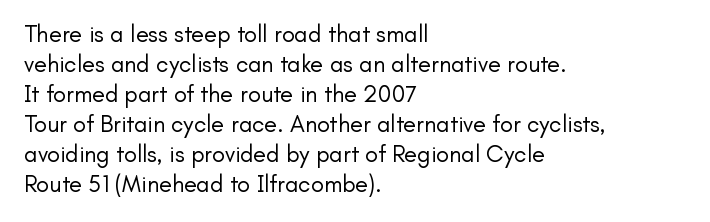
The image shows 24 px text type, upright; set left-aligned, normal line spacing (1.25x), normal letter spacing, not underlined.
